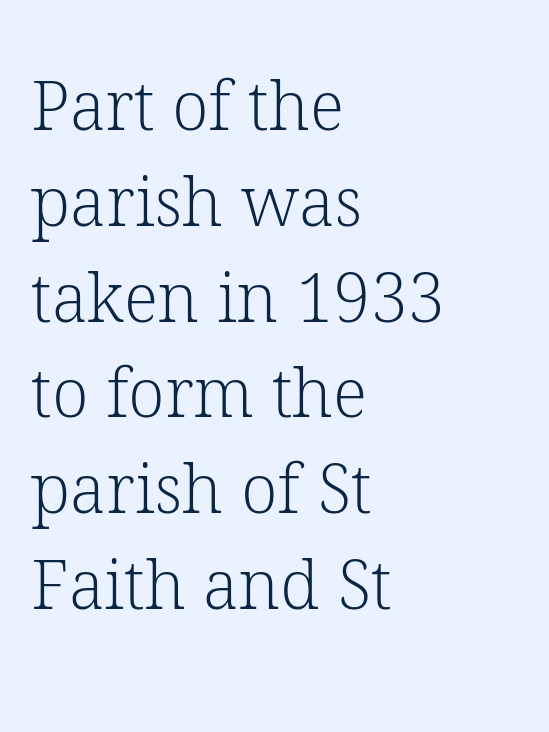
{"serif": "yes", "italic": "no", "bold": "no", "weight": "light", "width": "normal", "stroke_contrast": "low", "x_height": "medium", "monospaced": "no", "underline": "no", "align": "left", "line_spacing": "normal", "line_spacing_ratio": 1.43, "letter_spacing": "normal", "letter_spacing_em": 0.0, "glyph_px": 67}
